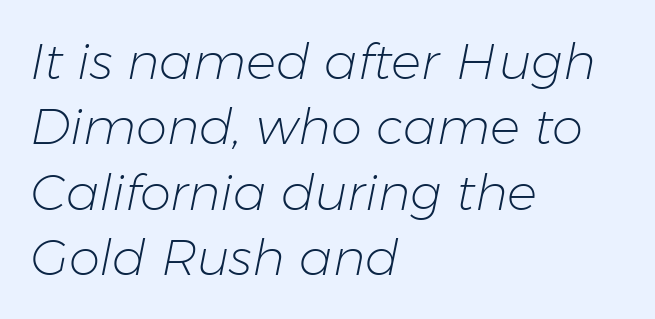
The gap between lines stays unmarked. Stems here are at most as thick as an everyday book face. Compared with ordinary roman type, these characters are visibly tilted. All the whitespace from short lines collects on the right.
